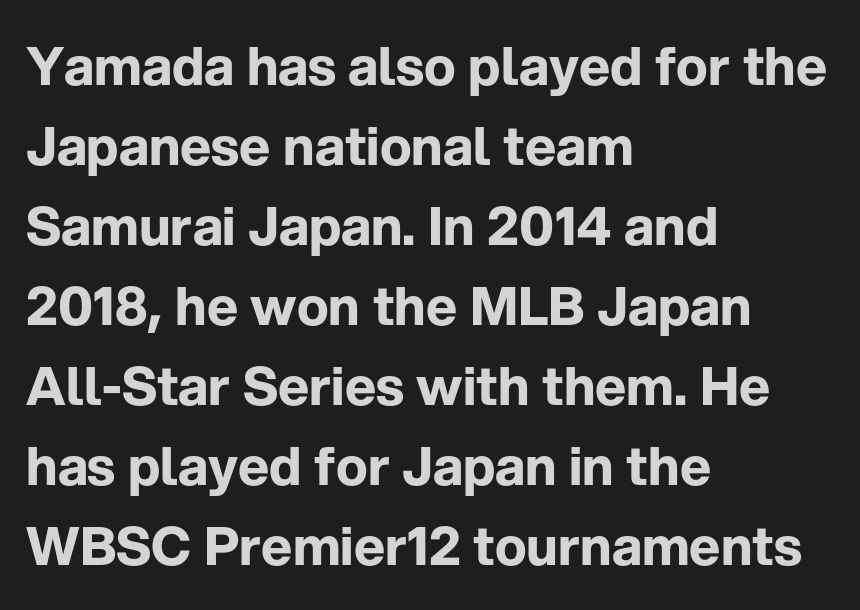
A typesetter would call this proportional, since set widths differ per character. This is heavy type, rendered in bold. These lines keep a tight, regular rhythm from letter to letter. The gap between lines stays unmarked. Reading down the column, the eye jumps a familiar distance to each next line.
